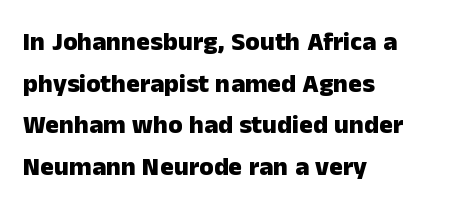
When letters stand straight like this, we call the style roman or upright. Successive baselines arrive at the customary interval. This rendering uses left alignment, leaving the right contour irregular. Notice how thick the strokes are: this is what a full bold looks like.
